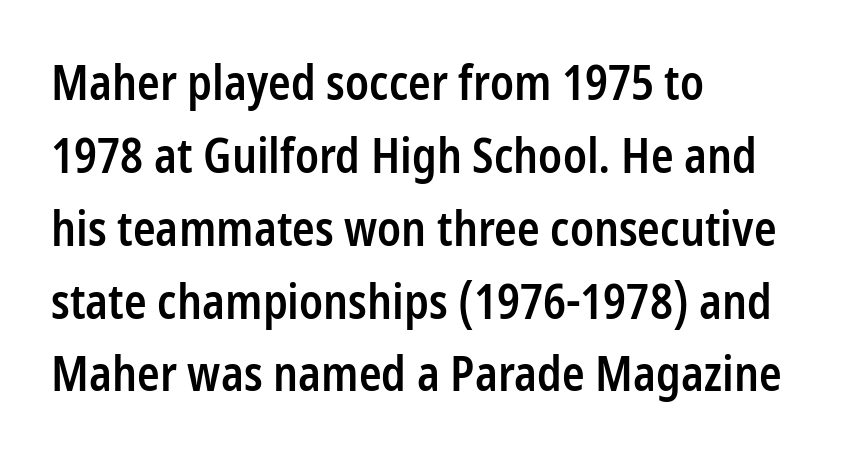
Every letter is mildly thick-stroked: semibold rather than bold. Tracking value appears to be zero — textbook default spacing. The passage shown is typed in a proportional face where columns would drift. Type without underlining. Italic? Not at all — the glyphs are vertical.
